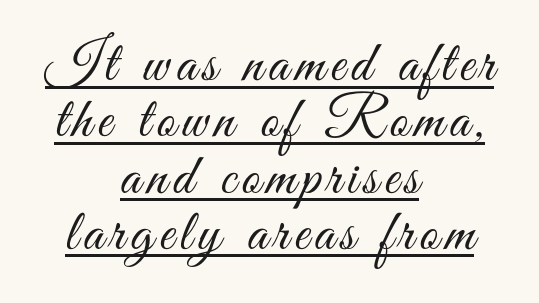
The image shows 58 px light, condensed sans-serif type; set centered, tight line spacing (0.97x), underlined; medium stroke contrast and a small x-height.
